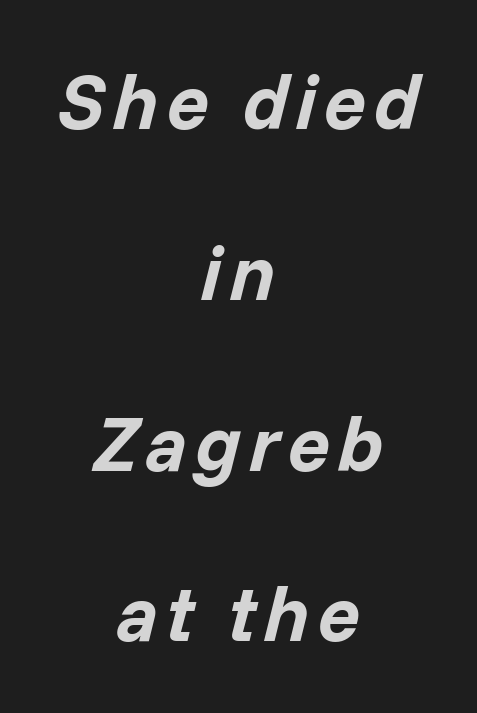
Here the designer chose a conventional face with non-uniform glyph widths. Casual observation: everything's sitting right in the middle. Clear beneath every line of the passage. Observe the lean: these are italic letterforms. These words are printed bold, with thick strokes throughout. Leading: increased.
